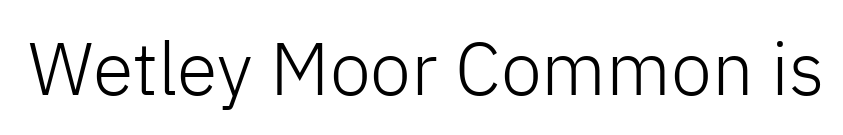
The image shows 74 px light sans-serif type, upright; set normal letter spacing, not underlined; low stroke contrast and a medium x-height.
